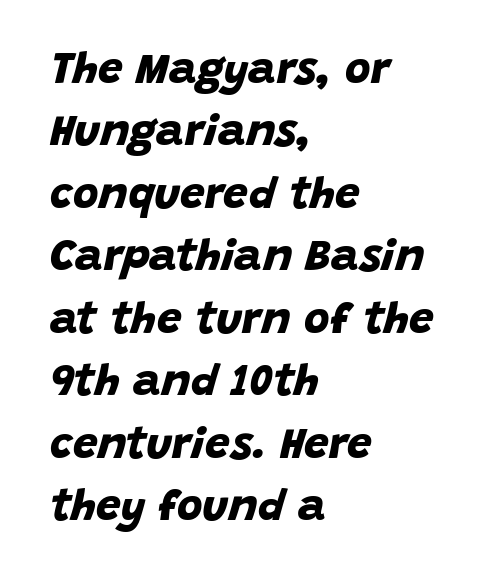
Honestly, the row spacing looks completely unremarkable. I'd describe the lettering as bold — thick and assertive. The characters display no serif detailing; their extremities are plain. Casual observation: everything's shoved over to the left. A clean baseline with only descenders dipping below it. This sample has the flowing, uneven cadence of proportional lettering.
